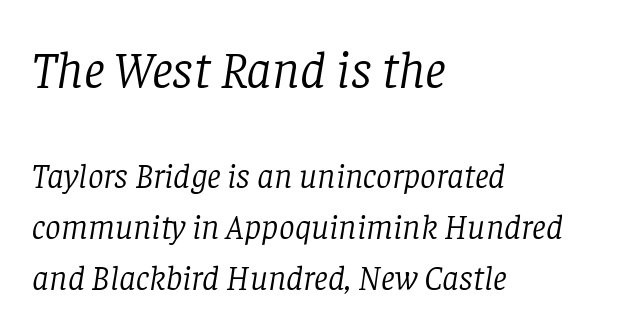
Q: Is the text bold? A: No.
Q: Is the text italic (slanted)? A: Yes, it leans right by about 8 degrees.
Q: Is the typeface a serif or a sans-serif typeface? A: Serif.
Q: Is the text underlined? A: No.
Q: How is the paragraph aligned? A: Left-aligned.
Q: Is the spacing between letters normal or unusually wide? A: Normal.
Q: Is the spacing between lines tight, normal or loose? A: Normal.
Q: Which block of text is set in a larger size, the first (top) or the second (bottom)? A: The first (top) one.
Q: Width (condensed, normal, or wide)? A: Normal.
Q: Stroke contrast? A: Low.
Q: x-height? A: Large.
Q: Monospaced? A: No.
